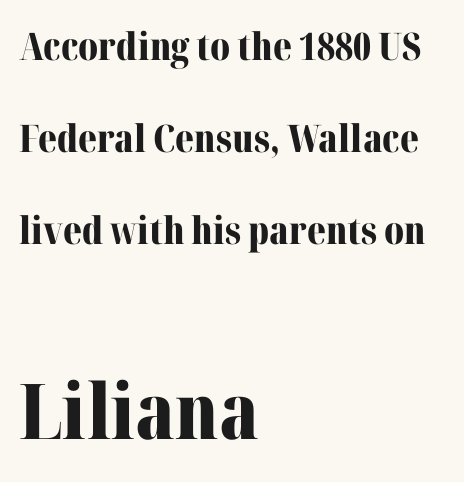
The gap between lines stays unmarked. How would I describe the line gaps? Wide and relaxed. This is heavy type, rendered in bold. The rag falls on the right side of this text block. In terms of letterspacing, this is plain default setting.
